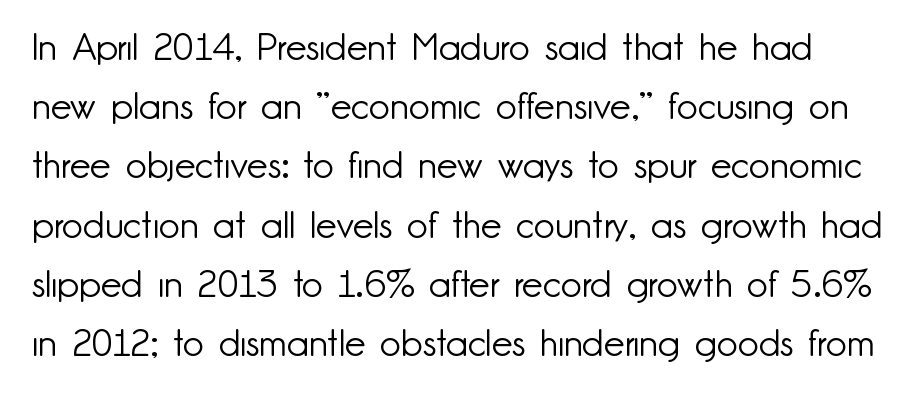
The characters are drawn with everyday or finer stroke widths. Here the designer chose a conventional face with non-uniform glyph widths. Check the space under the baseline: it is left empty. Students, observe: this is what conventionally led text looks like.
